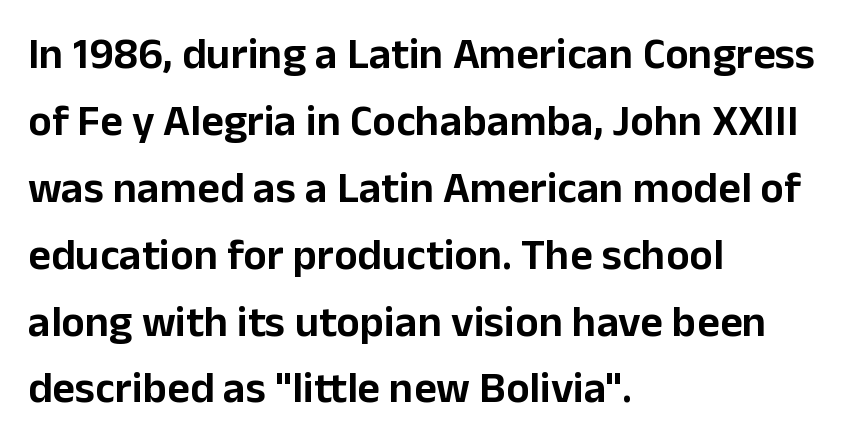
{"serif": "no", "italic": "no", "width": "normal", "stroke_contrast": "low", "x_height": "medium", "monospaced": "no", "underline": "no", "align": "left", "line_spacing": "normal", "line_spacing_ratio": 1.52, "letter_spacing": "normal", "letter_spacing_em": 0.0, "glyph_px": 44}
